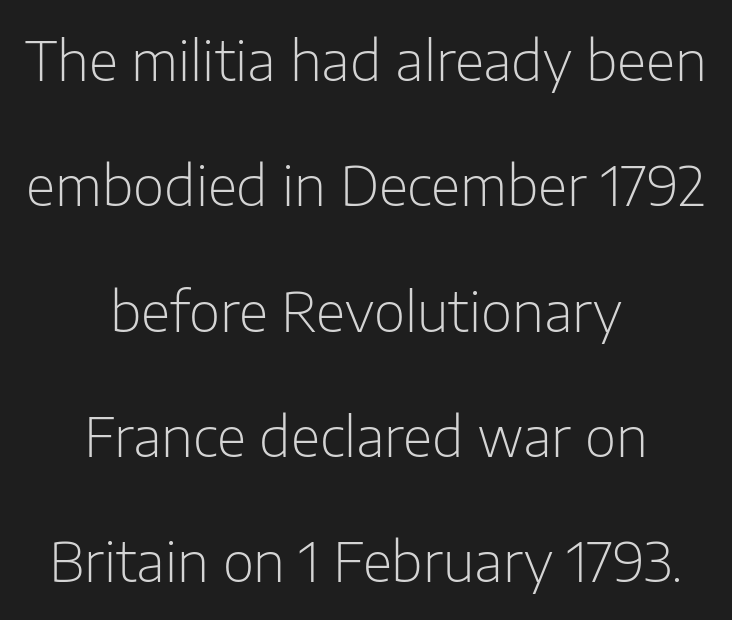
The image shows 54 px light sans-serif type, upright; set centered, loose line spacing (2.32x), normal letter spacing, not underlined; low stroke contrast and a medium x-height.
